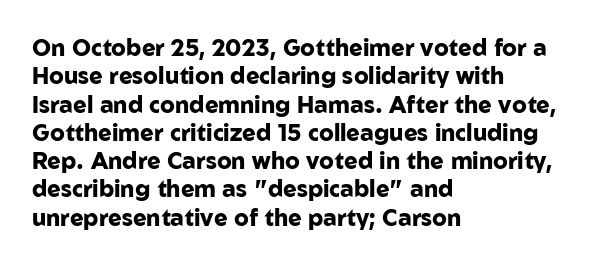
Plain, unruled lines of type. Heft: maximum for text — a bold. The tracking reads as untouched default to a designer's eye. Nope, not italic — everything's standing straight.
